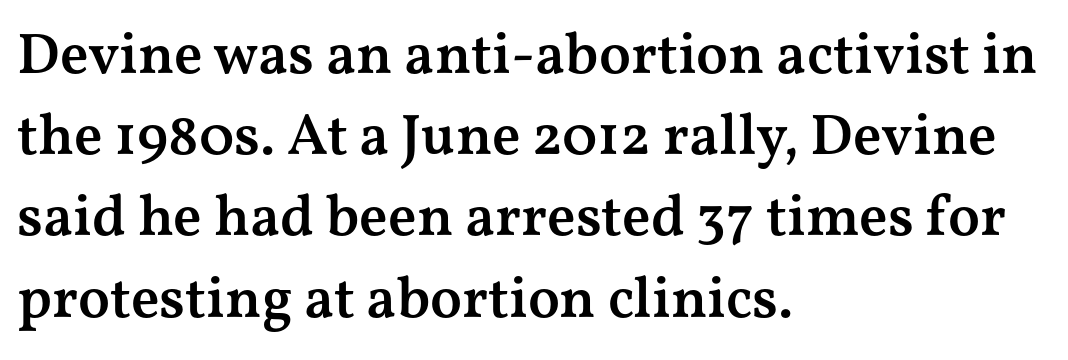
Q: Is the text bold? A: Semi-bold.
Q: Is the text italic (slanted)? A: No, it is upright.
Q: Is the typeface a serif or a sans-serif typeface? A: Serif.
Q: Is the text underlined? A: No.
Q: How is the paragraph aligned? A: Left-aligned.
Q: Is the spacing between letters normal or unusually wide? A: Normal.
Q: Is the spacing between lines tight, normal or loose? A: Normal.
Q: Width (condensed, normal, or wide)? A: Wide.
Q: Stroke contrast? A: Medium.
Q: x-height? A: Medium.
Q: Monospaced? A: No.
